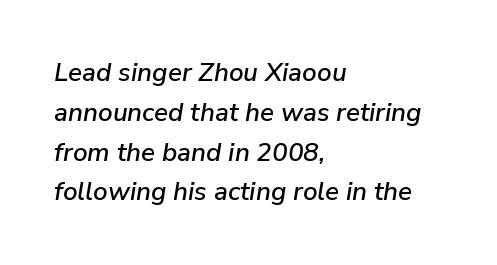
The lettering tilts uniformly, giving the passage an italic look. Is the letter spacing exaggerated? No — it looks like the ordinary default. Is there much room between lines? A standard amount, neither cramped nor airy. Plain, unruled lines of type. Teacher's note: observe the even left margin — that is flush-left alignment.
